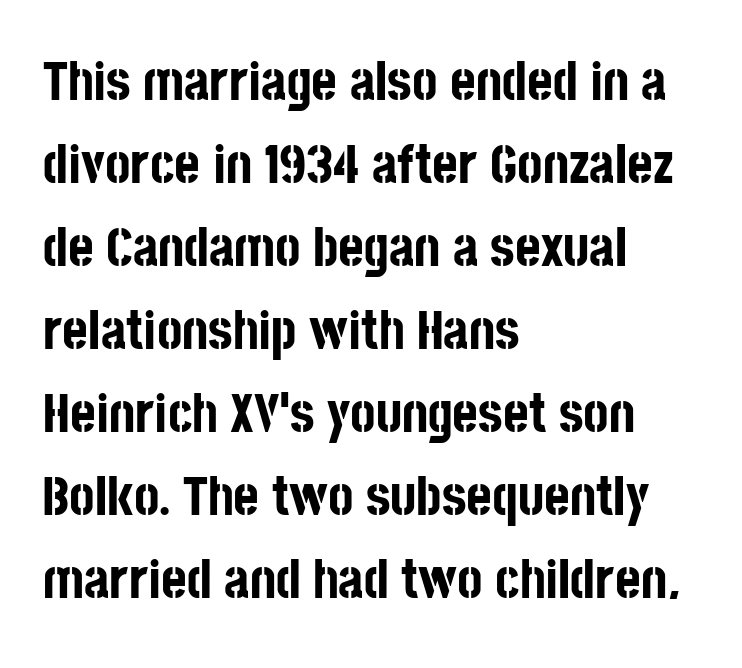
Q: Is the text bold? A: Yes.
Q: Is the text italic (slanted)? A: No, it is upright.
Q: Is the typeface a serif or a sans-serif typeface? A: Sans-serif.
Q: Is the text underlined? A: No.
Q: How is the paragraph aligned? A: Left-aligned.
Q: Is the spacing between letters normal or unusually wide? A: Normal.
Q: Is the spacing between lines tight, normal or loose? A: Normal.
Q: Width (condensed, normal, or wide)? A: Condensed.
Q: Stroke contrast? A: Low.
Q: x-height? A: Large.
Q: Monospaced? A: No.
